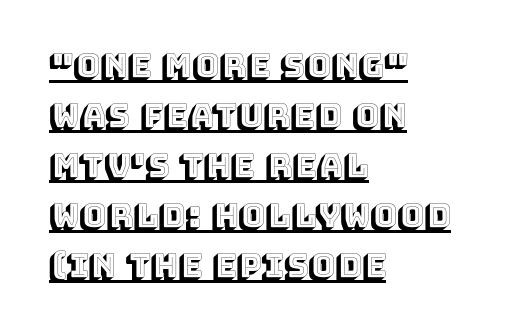
{"italic": "no", "width": "normal", "x_height": "large", "monospaced": "no", "underline": "yes", "align": "left", "line_spacing": "normal", "line_spacing_ratio": 1.56, "letter_spacing": "normal", "letter_spacing_em": 0.0, "glyph_px": 32}
